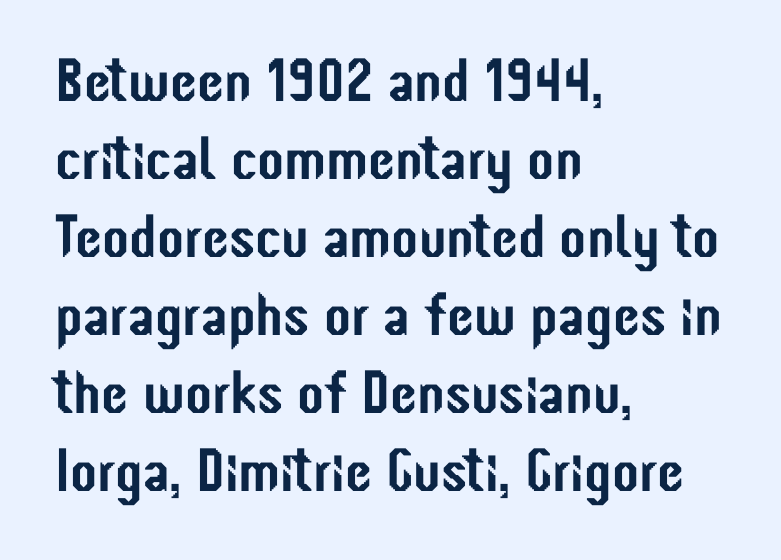
The image shows 61 px condensed sans-serif type, upright; set left-aligned, normal line spacing (1.28x), normal letter spacing, not underlined; low stroke contrast and a medium x-height.
